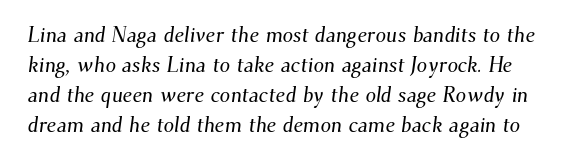
{"underline": "no", "line_spacing": "normal", "line_spacing_ratio": 1.43, "letter_spacing": "normal", "letter_spacing_em": 0.0, "glyph_px": 21}
